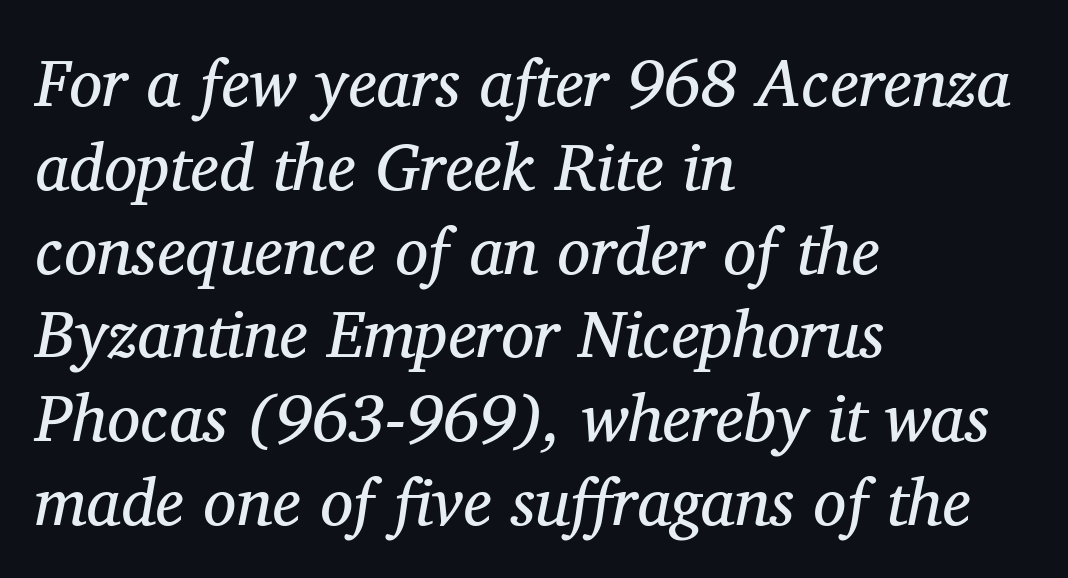
Q: Is the text bold? A: No.
Q: Is the text italic (slanted)? A: Yes, it leans right by about 11 degrees.
Q: Is the typeface a serif or a sans-serif typeface? A: Serif.
Q: Is the text underlined? A: No.
Q: How is the paragraph aligned? A: Left-aligned.
Q: Is the spacing between letters normal or unusually wide? A: Normal.
Q: Is the spacing between lines tight, normal or loose? A: Normal.
Q: Width (condensed, normal, or wide)? A: Normal.
Q: Stroke contrast? A: Medium.
Q: x-height? A: Medium.
Q: Monospaced? A: No.
